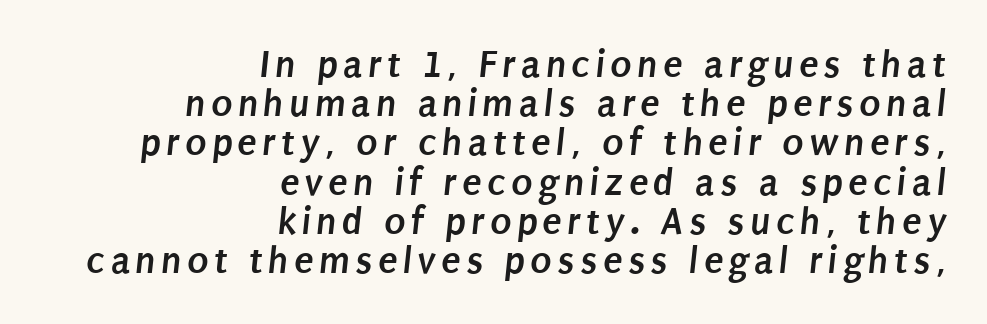
Stroke thickness is high; the sample reads as a true bold. You could barely slide anything between these rows. Note: no serifs on the glyphs. Right-aligned paragraph, ragged on the left.
